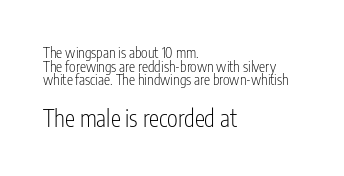
Line starts are locked; line ends wander. Size contrast runs from small at the top to large at the bottom. Type without underlining. The axis of the letterforms is exactly vertical. This reads as an unemphasized weight, regular at the heaviest.
